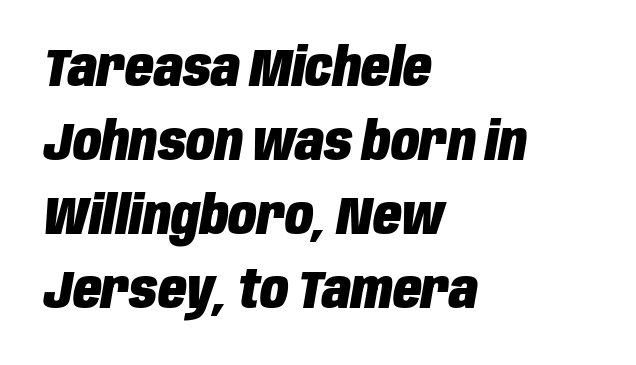
The image shows 52 px heavy, condensed type, italic (leaning right); set left-aligned, normal line spacing (1.42x), normal letter spacing, not underlined; low stroke contrast and a large x-height.
